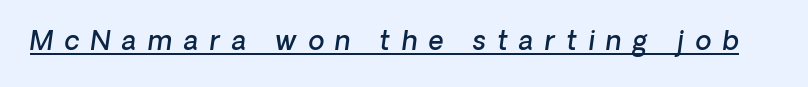
{"bold": "semi", "underline": "yes", "letter_spacing": "wide", "letter_spacing_em": 0.44, "glyph_px": 26}
